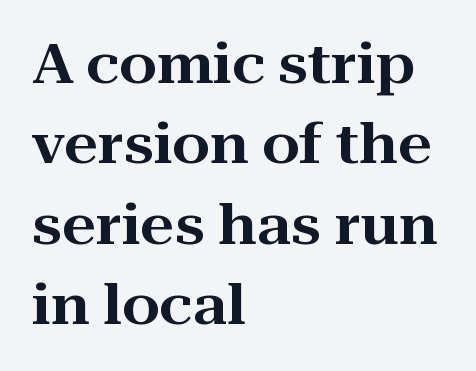
The letters sit at their default tracking, neither squeezed nor spread. The passage shown is typed in a proportional face where columns would drift. Any mark beneath the type? The region is blank. These lines are set flush left with a ragged right edge. The designer went with a serif here, giving each stem small feet. Rows of type keep a routine distance in the vertical direction.
